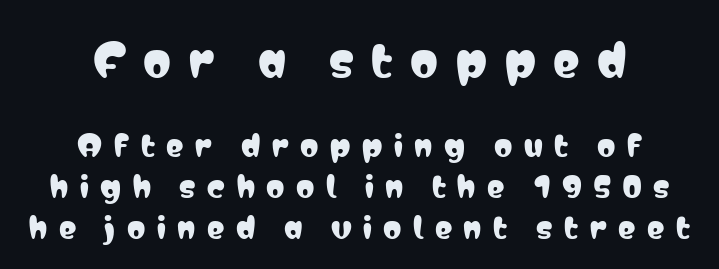
The image shows 44 px condensed sans-serif type, upright; set centered, normal line spacing (1.42x), unusually wide letter spacing (+0.4 em), not underlined; the first (top) block is 1.52x larger; low stroke contrast and a medium x-height.
